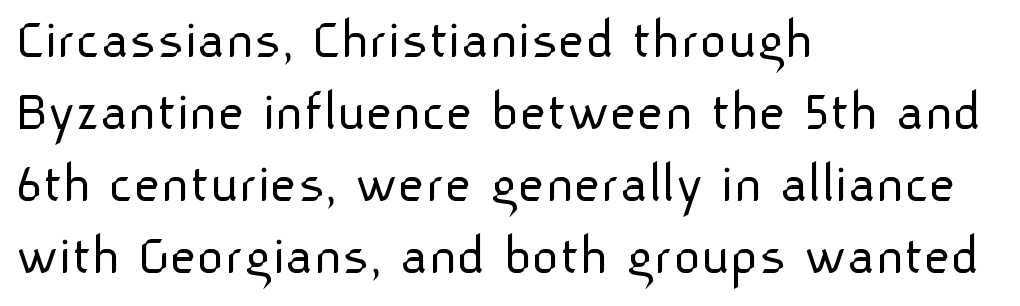
{"serif": "no", "italic": "no", "bold": "no", "weight": "light", "width": "normal", "stroke_contrast": "low", "x_height": "medium", "monospaced": "no", "underline": "no", "align": "left", "line_spacing_ratio": 1.22, "letter_spacing": "normal", "letter_spacing_em": 0.0, "glyph_px": 59}
